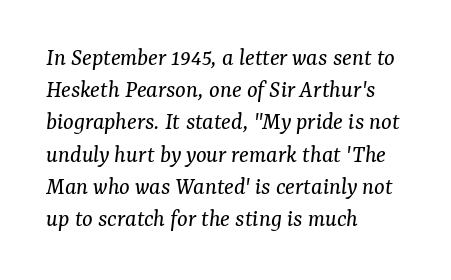
The image shows 25 px text type, italic (leaning right); set left-aligned, normal line spacing (1.29x), normal letter spacing, not underlined.
